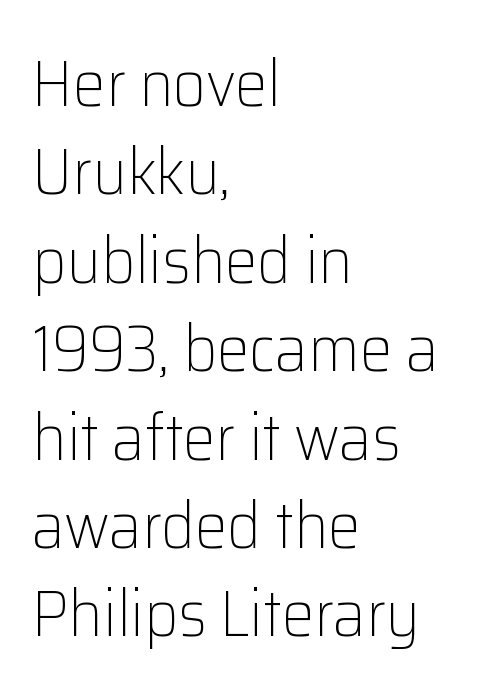
Q: Is the text bold? A: No.
Q: Is the text italic (slanted)? A: No, it is upright.
Q: Is the typeface a serif or a sans-serif typeface? A: Sans-serif.
Q: Is the text underlined? A: No.
Q: How is the paragraph aligned? A: Left-aligned.
Q: Is the spacing between letters normal or unusually wide? A: Normal.
Q: Is the spacing between lines tight, normal or loose? A: Normal.
Q: Width (condensed, normal, or wide)? A: Normal.
Q: Stroke contrast? A: Low.
Q: x-height? A: Medium.
Q: Monospaced? A: No.
